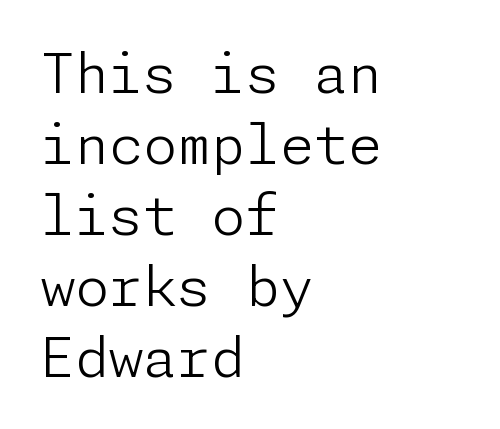
Q: Is the text bold? A: No.
Q: Is the text italic (slanted)? A: No, it is upright.
Q: Is the typeface a serif or a sans-serif typeface? A: Sans-serif.
Q: Is the text underlined? A: No.
Q: How is the paragraph aligned? A: Left-aligned.
Q: Is the spacing between letters normal or unusually wide? A: Normal.
Q: Is the spacing between lines tight, normal or loose? A: Normal.
Q: Width (condensed, normal, or wide)? A: Normal.
Q: Stroke contrast? A: Low.
Q: x-height? A: Medium.
